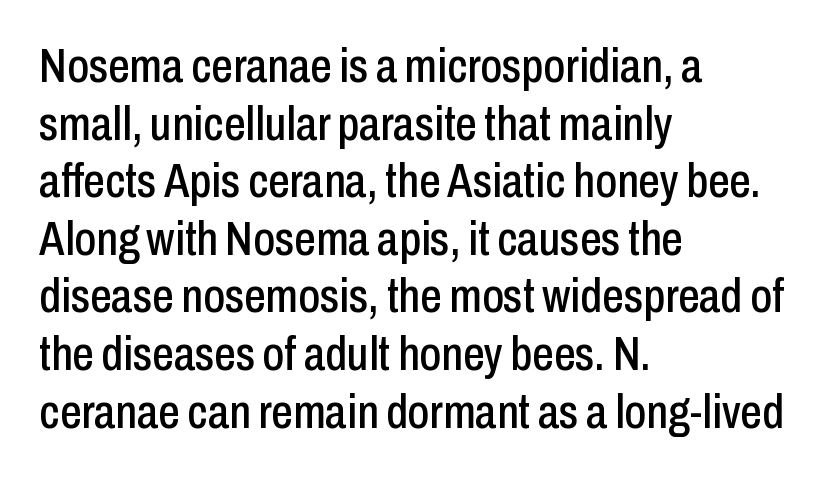
The image shows 48 px condensed sans-serif type, upright; set left-aligned, line spacing 1.2x, normal letter spacing, not underlined; low stroke contrast and a medium x-height.
